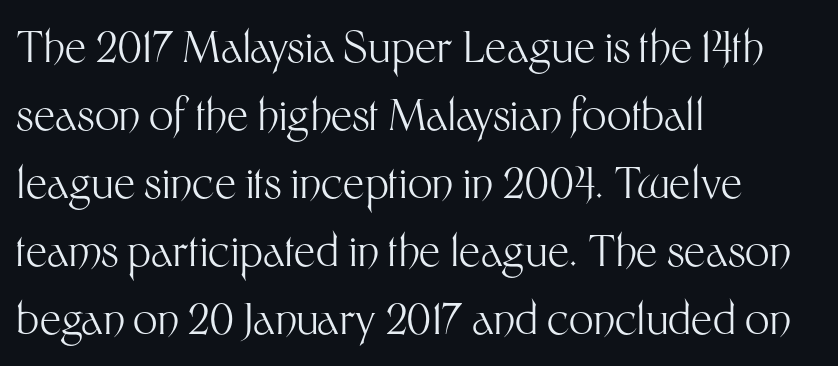
One glance says typical: line gaps are just what's usual. The space beneath each line is pristine and unruled. The typesetter chose a ragged-right arrangement here. Look at the tracking — it's just the regular setting, nothing added. The rendering uses natural spacing where letterforms have individual widths. A quiet, ordinary-to-light weight characterises the typeface.
